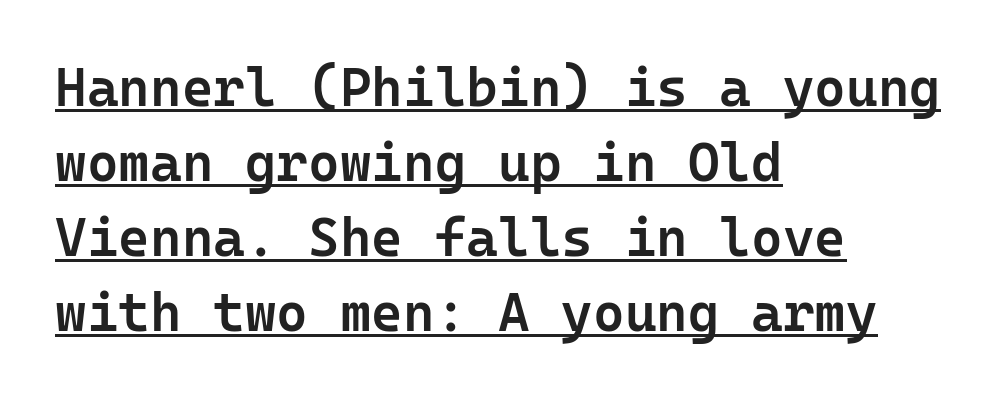
Unlike italic type, these characters show no tilt at all. Is this a fixed-width face? Yes — each glyph sits in an identical cell. You can see a thin bar hugging the bottom of the glyphs. Does the type have serifs? No, each stem ends abruptly. Semibold letterforms, between regular and bold.
